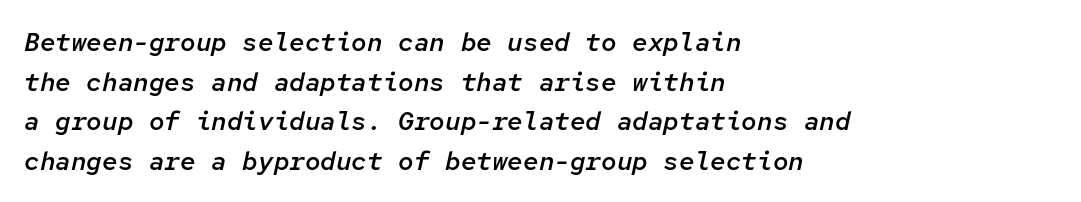
Q: Is the text bold? A: Semi-bold.
Q: Is the text italic (slanted)? A: Yes, it leans right by about 12 degrees.
Q: Is the text underlined? A: No.
Q: How is the paragraph aligned? A: Left-aligned.
Q: Is the spacing between letters normal or unusually wide? A: Normal.
Q: Is the spacing between lines tight, normal or loose? A: Normal.
